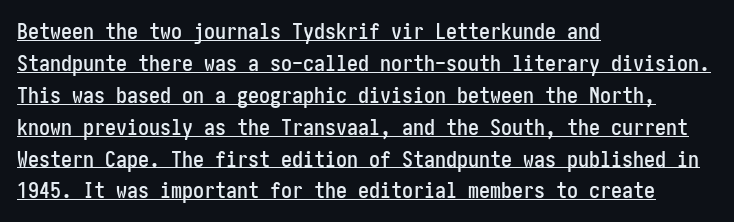
Q: Is the text italic (slanted)? A: No, it is upright.
Q: Is the text underlined? A: Yes.
Q: How is the paragraph aligned? A: Left-aligned.
Q: Is the spacing between letters normal or unusually wide? A: Normal.
Q: Is the spacing between lines tight, normal or loose? A: Normal.
